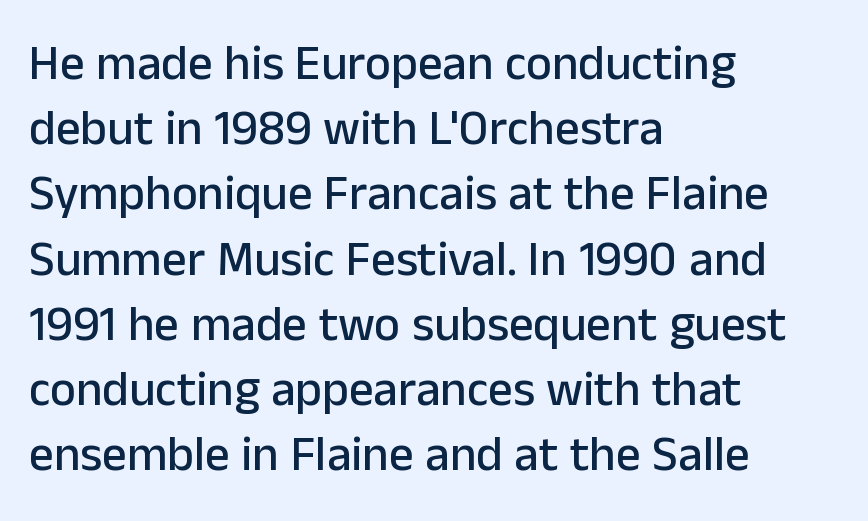
The image shows 49 px sans-serif type, upright; set left-aligned, normal line spacing (1.33x), normal letter spacing, not underlined; low stroke contrast and a medium x-height.
